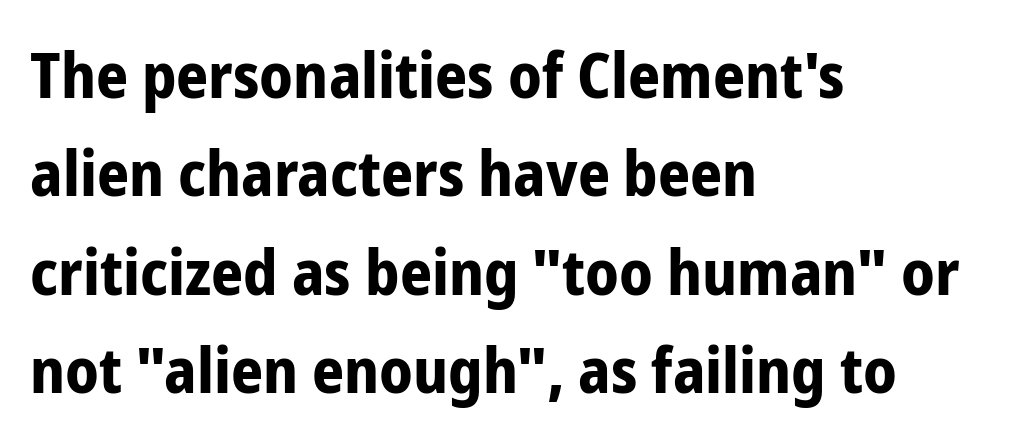
Q: Is the text bold? A: Yes.
Q: Is the text italic (slanted)? A: No, it is upright.
Q: Is the typeface a serif or a sans-serif typeface? A: Sans-serif.
Q: Is the text underlined? A: No.
Q: How is the paragraph aligned? A: Left-aligned.
Q: Is the spacing between letters normal or unusually wide? A: Normal.
Q: Is the spacing between lines tight, normal or loose? A: Normal.
Q: Width (condensed, normal, or wide)? A: Condensed.
Q: Stroke contrast? A: Low.
Q: x-height? A: Medium.
Q: Monospaced? A: No.
